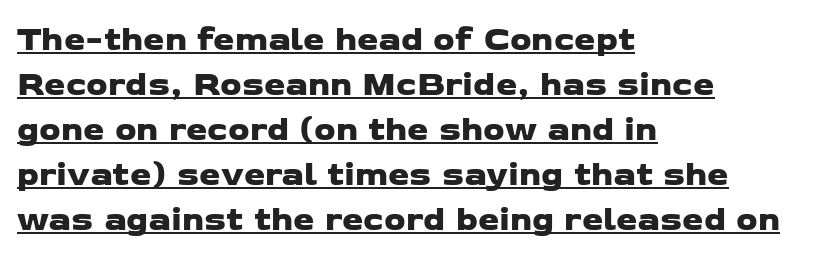
This is sans-serif lettering, the kind often seen on screens and signage. Every row of glyphs begins at an identical x-position on the left. Each letter keeps its own natural width here, so spacing adapts to shape. Short note: letters normally spaced. Every word sits above its own underline. Leading matches the norm, producing a regular column.
